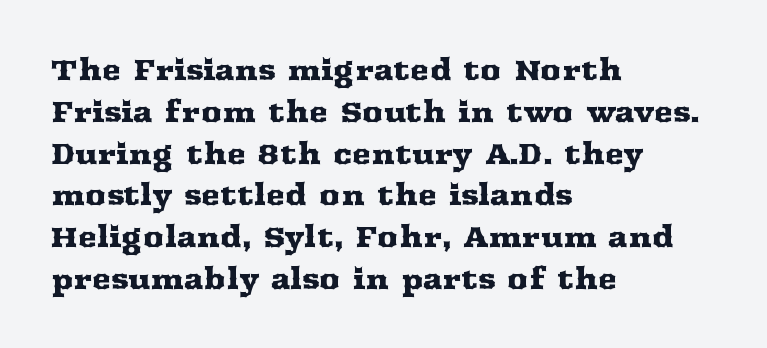
{"serif": "yes", "italic": "no", "width": "wide", "stroke_contrast": "medium", "x_height": "medium", "monospaced": "no", "underline": "no", "align": "left", "line_spacing": "normal", "line_spacing_ratio": 1.44, "letter_spacing": "normal", "letter_spacing_em": 0.0, "glyph_px": 29}
